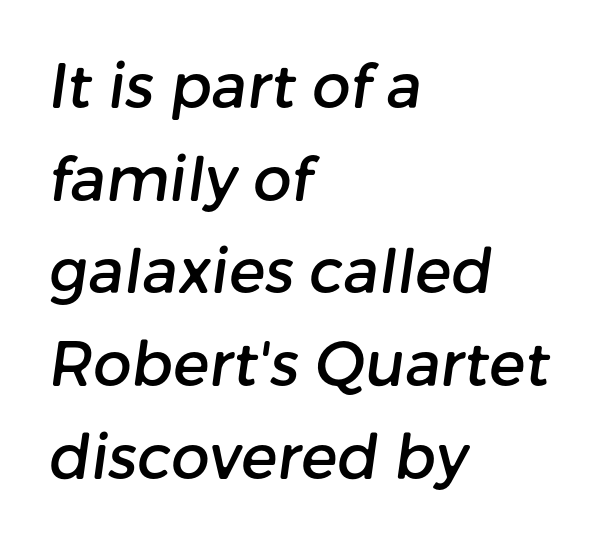
{"serif": "no", "width": "normal", "stroke_contrast": "low", "x_height": "medium", "monospaced": "no", "underline": "no", "align": "left", "line_spacing": "normal", "line_spacing_ratio": 1.52, "letter_spacing": "normal", "letter_spacing_em": 0.0, "glyph_px": 61}
